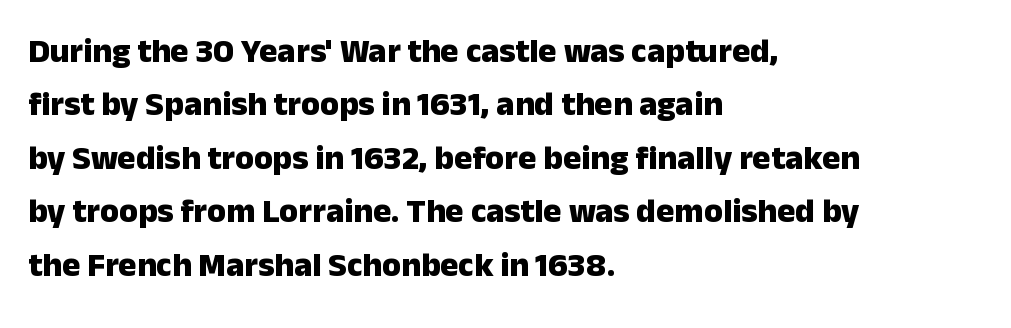
Q: Is the text bold? A: Yes.
Q: Is the text italic (slanted)? A: No, it is upright.
Q: Is the typeface a serif or a sans-serif typeface? A: Sans-serif.
Q: Is the text underlined? A: No.
Q: How is the paragraph aligned? A: Left-aligned.
Q: Is the spacing between letters normal or unusually wide? A: Normal.
Q: Is the spacing between lines tight, normal or loose? A: Normal.
Q: Width (condensed, normal, or wide)? A: Normal.
Q: Stroke contrast? A: Low.
Q: x-height? A: Medium.
Q: Monospaced? A: No.
